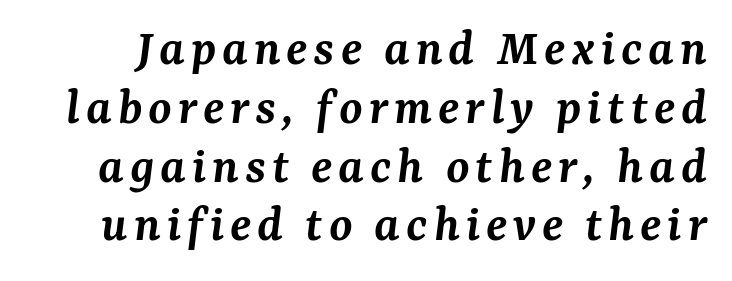
Q: Is the text bold? A: Semi-bold.
Q: Is the text italic (slanted)? A: Yes, it leans right by about 7 degrees.
Q: Is the typeface a serif or a sans-serif typeface? A: Serif.
Q: Is the text underlined? A: No.
Q: Is the spacing between lines tight, normal or loose? A: Tight.
Q: Width (condensed, normal, or wide)? A: Normal.
Q: Stroke contrast? A: Medium.
Q: x-height? A: Medium.
Q: Monospaced? A: No.
